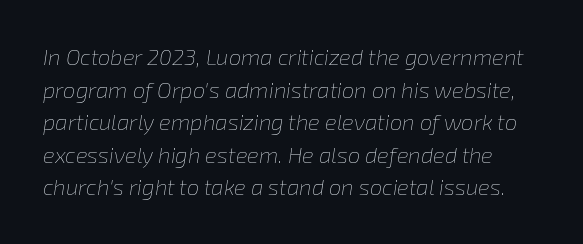
{"italic": "yes", "lean": "right", "slant_degrees": 8, "bold": "no", "underline": "no", "line_spacing": "normal", "line_spacing_ratio": 1.48, "letter_spacing": "normal", "letter_spacing_em": 0.0, "glyph_px": 22}
